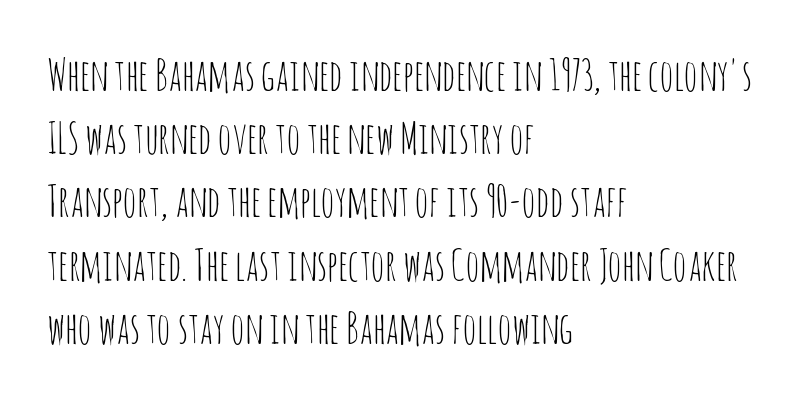
{"serif": "no", "italic": "no", "bold": "no", "weight": "thin", "width": "condensed", "stroke_contrast": "low", "x_height": "large", "monospaced": "no", "underline": "no", "align": "left", "line_spacing": "normal", "line_spacing_ratio": 1.47, "letter_spacing": "normal", "letter_spacing_em": 0.0, "glyph_px": 43}
